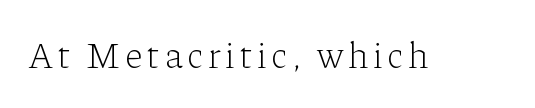
Q: Is the text bold? A: No.
Q: Is the text italic (slanted)? A: No, it is upright.
Q: Is the typeface a serif or a sans-serif typeface? A: Serif.
Q: Is the text underlined? A: No.
Q: Width (condensed, normal, or wide)? A: Normal.
Q: Stroke contrast? A: Low.
Q: x-height? A: Medium.
Q: Monospaced? A: No.
